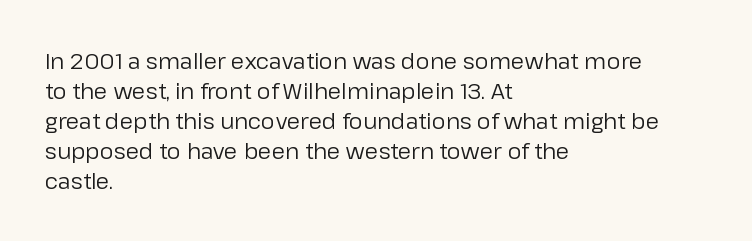
The image shows 22 px text type, upright; set left-aligned, normal line spacing (1.36x), normal letter spacing, not underlined.
